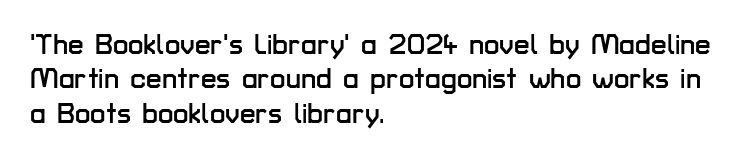
Q: Is the text italic (slanted)? A: No, it is upright.
Q: Is the typeface a serif or a sans-serif typeface? A: Sans-serif.
Q: Is the text underlined? A: No.
Q: How is the paragraph aligned? A: Left-aligned.
Q: Is the spacing between letters normal or unusually wide? A: Normal.
Q: Width (condensed, normal, or wide)? A: Normal.
Q: Stroke contrast? A: Low.
Q: x-height? A: Medium.
Q: Monospaced? A: No.
